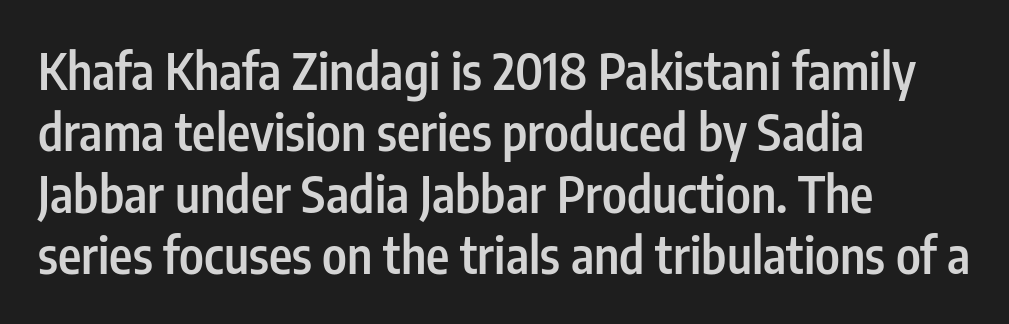
Q: Is the text bold? A: Semi-bold.
Q: Is the text italic (slanted)? A: No, it is upright.
Q: Is the typeface a serif or a sans-serif typeface? A: Sans-serif.
Q: Is the text underlined? A: No.
Q: How is the paragraph aligned? A: Left-aligned.
Q: Is the spacing between letters normal or unusually wide? A: Normal.
Q: Width (condensed, normal, or wide)? A: Condensed.
Q: Stroke contrast? A: Low.
Q: x-height? A: Medium.
Q: Monospaced? A: No.
